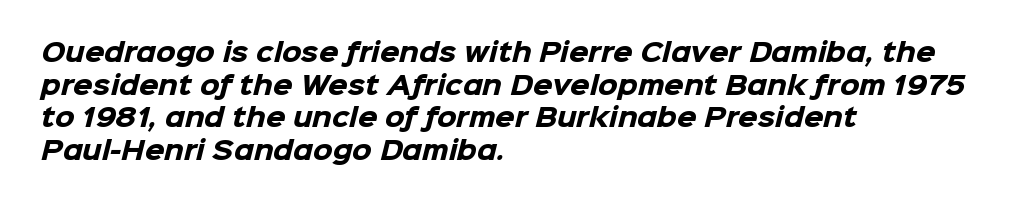
{"bold": "yes", "underline": "no", "align": "left", "line_spacing": "normal", "line_spacing_ratio": 1.31, "letter_spacing": "normal", "letter_spacing_em": 0.0, "glyph_px": 25}
